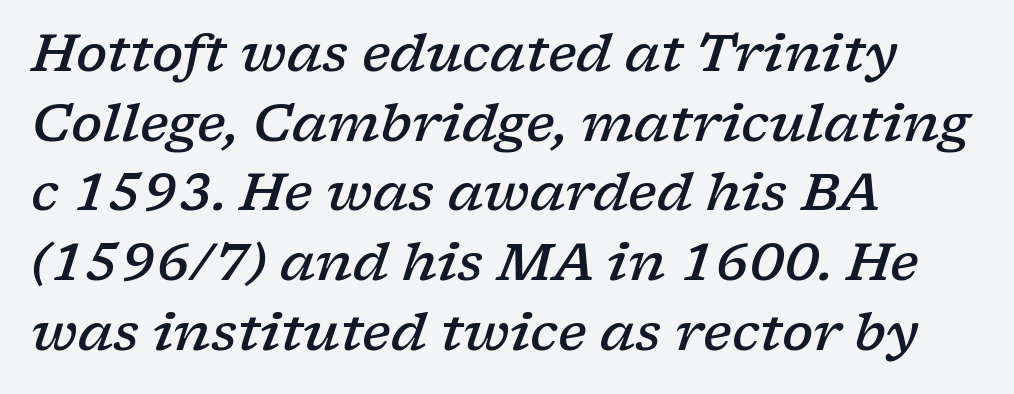
{"serif": "yes", "italic": "yes", "lean": "right", "slant_degrees": 17, "bold": "semi", "weight": "semibold", "width": "wide", "stroke_contrast": "low", "x_height": "medium", "monospaced": "no", "underline": "no", "align": "left", "line_spacing": "normal", "line_spacing_ratio": 1.34, "letter_spacing": "normal", "letter_spacing_em": 0.0, "glyph_px": 52}
